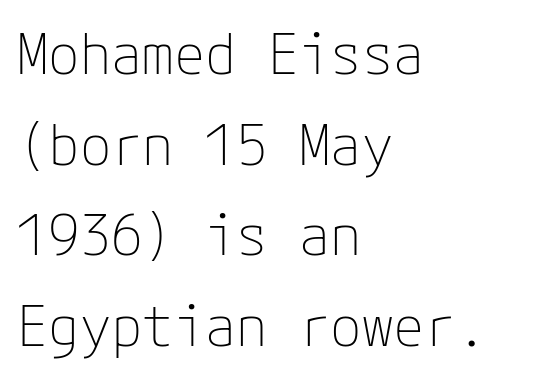
Between one letter and the next there's only the usual sliver of space. Grotesque or geometric, the face here clearly has no serifs. The rag falls on the right side of this text block. The vertical gap from one line to the next is medium.
